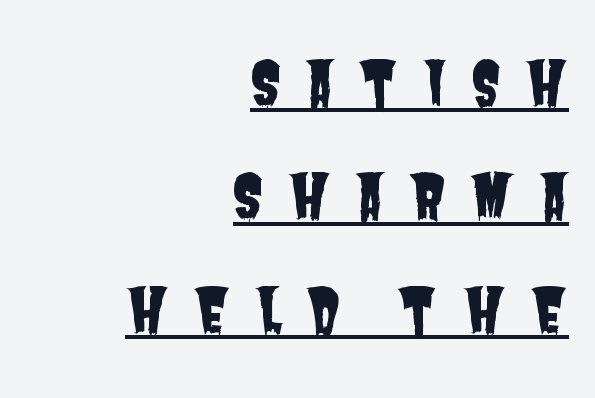
The image shows 60 px condensed sans-serif type; set right-aligned, line spacing 1.89x, unusually wide letter spacing (+0.4 em), underlined; low stroke contrast and a large x-height.
